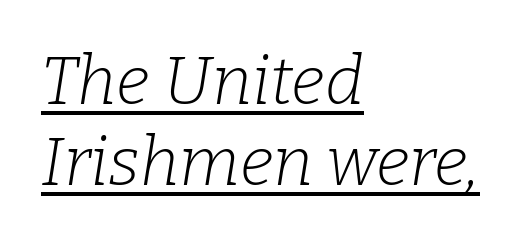
The image shows 67 px light serif type, italic (leaning right); set left-aligned, line spacing 1.21x, normal letter spacing, underlined; low stroke contrast and a medium x-height.
